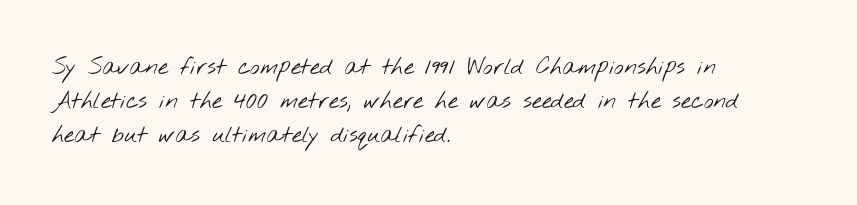
The image shows 23 px text type; set left-aligned, normal line spacing (1.48x), normal letter spacing, not underlined.
